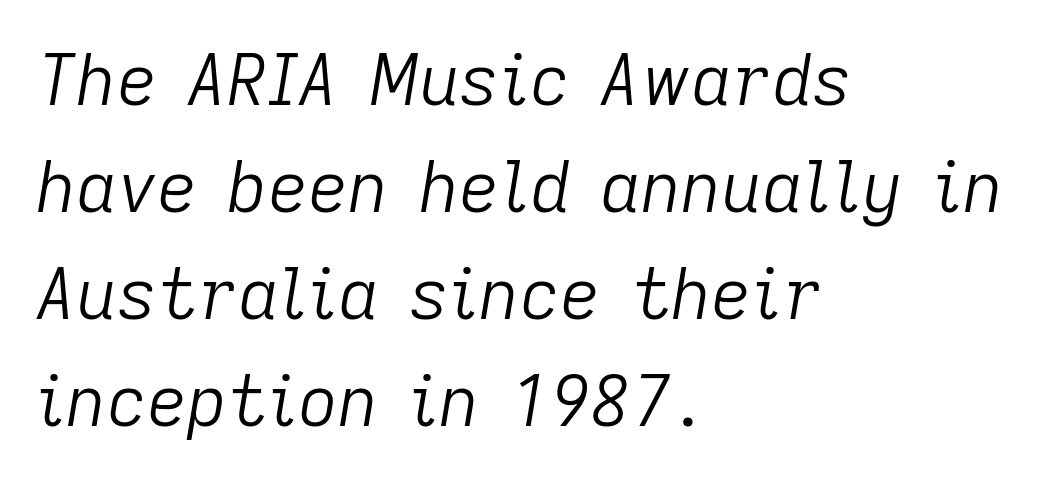
The image shows 70 px light type, italic (leaning right); set left-aligned, normal line spacing (1.53x), normal letter spacing, not underlined; low stroke contrast and a medium x-height.
